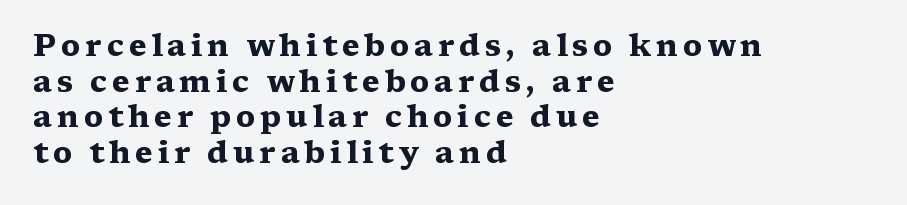
Q: Is the text bold? A: Yes.
Q: Is the text italic (slanted)? A: No, it is upright.
Q: Is the typeface a serif or a sans-serif typeface? A: Serif.
Q: Is the text underlined? A: No.
Q: How is the paragraph aligned? A: Left-aligned.
Q: Is the spacing between lines tight, normal or loose? A: Tight.
Q: Width (condensed, normal, or wide)? A: Wide.
Q: Stroke contrast? A: Medium.
Q: x-height? A: Medium.
Q: Monospaced? A: No.
